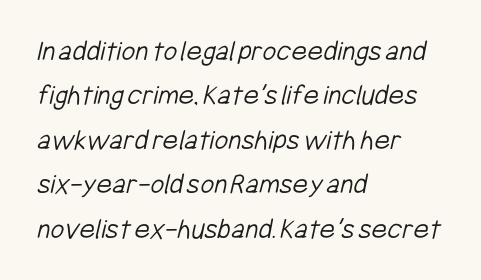
The image shows 30 px light, condensed sans-serif type; set left-aligned, normal line spacing (1.48x), normal letter spacing, not underlined; low stroke contrast and a medium x-height.
